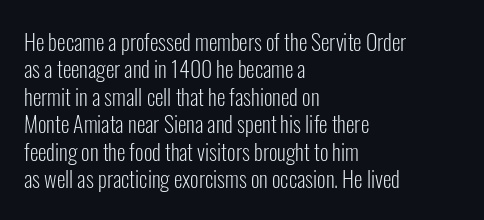
Counters stay open thanks to moderate or lighter strokes. All the whitespace from short lines collects on the right. Normally led — the rows are evenly, conventionally spaced. The glyphs are unaccompanied by any horizontal stroke below them.
